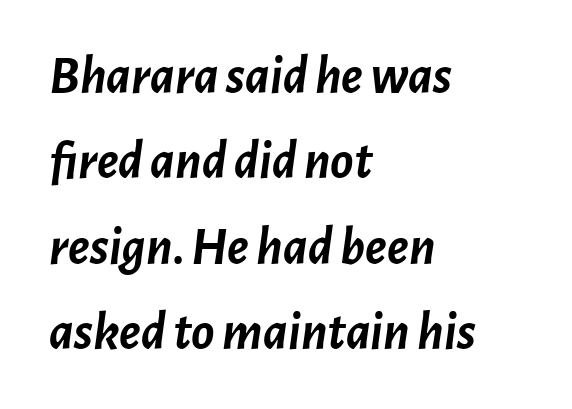
Q: Is the text bold? A: Yes.
Q: Is the text italic (slanted)? A: Yes, it leans right by about 7 degrees.
Q: Is the text underlined? A: No.
Q: How is the paragraph aligned? A: Left-aligned.
Q: Is the spacing between letters normal or unusually wide? A: Normal.
Q: Is the spacing between lines tight, normal or loose? A: Normal.
Q: Width (condensed, normal, or wide)? A: Normal.
Q: Stroke contrast? A: Low.
Q: x-height? A: Medium.
Q: Monospaced? A: No.
